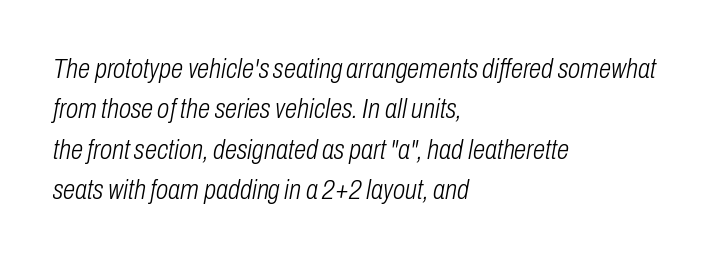
Q: Is the text bold? A: No.
Q: Is the text italic (slanted)? A: Yes, it leans right by about 10 degrees.
Q: Is the text underlined? A: No.
Q: How is the paragraph aligned? A: Left-aligned.
Q: Is the spacing between letters normal or unusually wide? A: Normal.
Q: Is the spacing between lines tight, normal or loose? A: Normal.
Q: Width (condensed, normal, or wide)? A: Condensed.
Q: Stroke contrast? A: Low.
Q: x-height? A: Medium.
Q: Monospaced? A: No.
